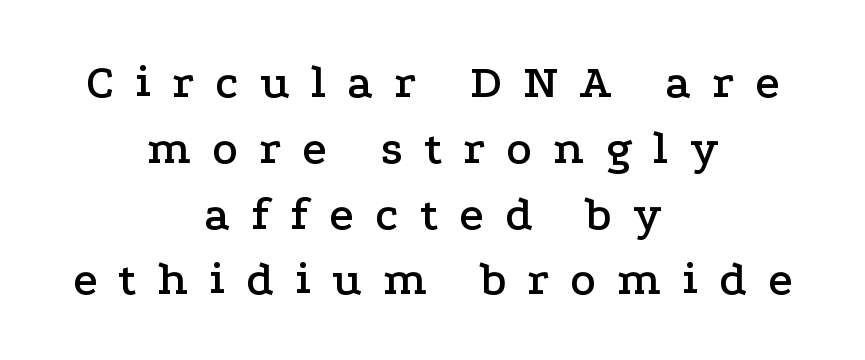
{"serif": "yes", "italic": "no", "width": "wide", "stroke_contrast": "low", "x_height": "medium", "monospaced": "no", "underline": "no", "align": "center", "line_spacing": "normal", "line_spacing_ratio": 1.37, "letter_spacing": "wide", "letter_spacing_em": 0.44, "glyph_px": 48}
